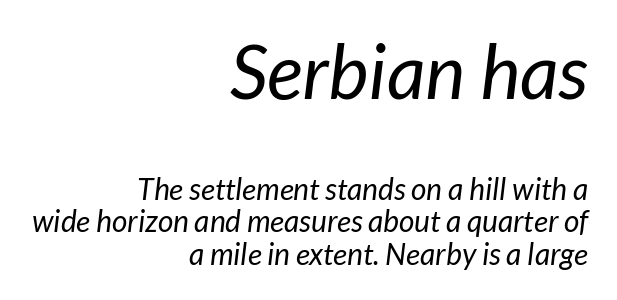
Q: Is the text bold? A: No.
Q: Is the typeface a serif or a sans-serif typeface? A: Sans-serif.
Q: Is the text underlined? A: No.
Q: How is the paragraph aligned? A: Right-aligned.
Q: Is the spacing between letters normal or unusually wide? A: Normal.
Q: Is the spacing between lines tight, normal or loose? A: Tight.
Q: Which block of text is set in a larger size, the first (top) or the second (bottom)? A: The first (top) one.
Q: Width (condensed, normal, or wide)? A: Normal.
Q: Stroke contrast? A: Low.
Q: x-height? A: Medium.
Q: Monospaced? A: No.
